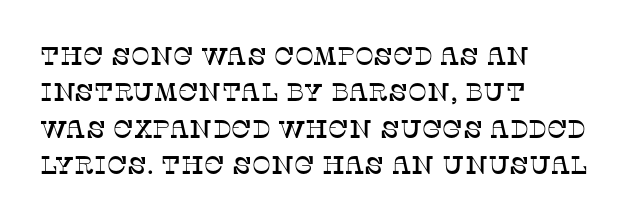
Q: Is the text italic (slanted)? A: No, it is upright.
Q: Is the text underlined? A: No.
Q: How is the paragraph aligned? A: Left-aligned.
Q: Is the spacing between letters normal or unusually wide? A: Normal.
Q: Is the spacing between lines tight, normal or loose? A: Normal.
